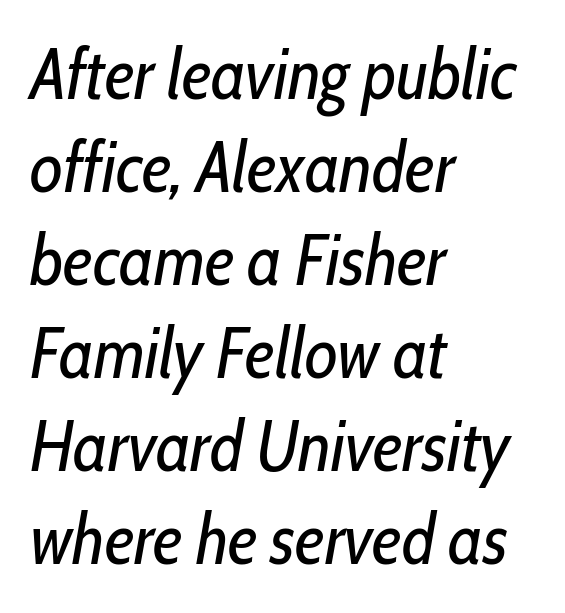
{"italic": "yes", "lean": "right", "slant_degrees": 10, "bold": "no", "weight": "regular", "width": "condensed", "stroke_contrast": "low", "x_height": "medium", "monospaced": "no", "underline": "no", "align": "left", "line_spacing": "normal", "line_spacing_ratio": 1.31, "letter_spacing": "normal", "letter_spacing_em": 0.0, "glyph_px": 71}
